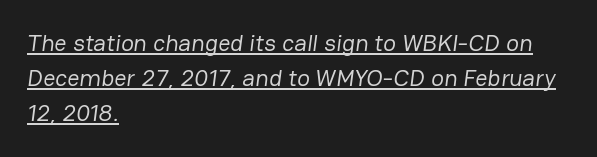
{"bold": "no", "underline": "yes", "align": "left", "line_spacing": "normal", "line_spacing_ratio": 1.46, "letter_spacing": "normal", "letter_spacing_em": 0.0, "glyph_px": 24}
